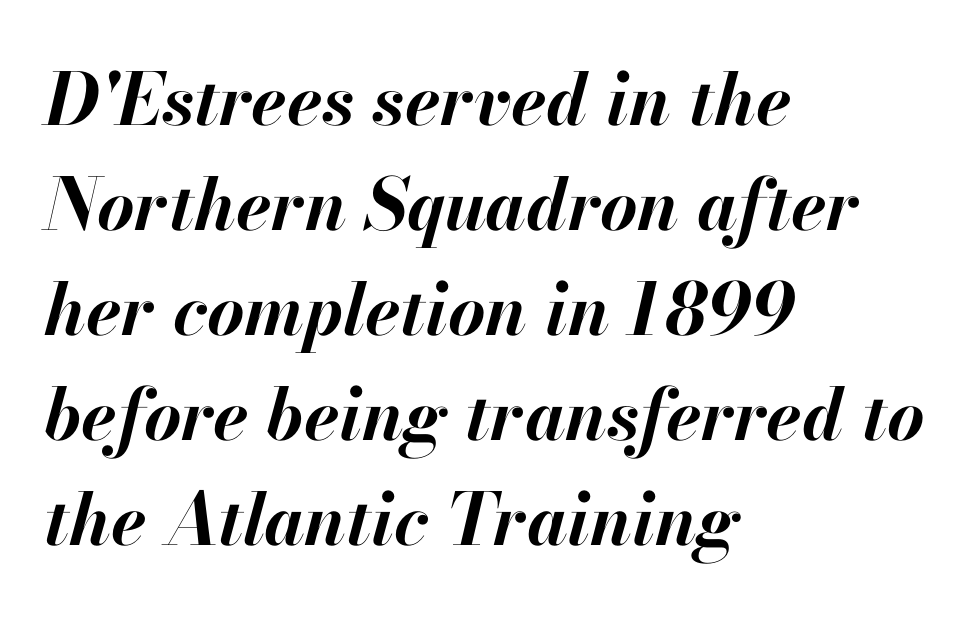
These words are printed bold, with thick strokes throughout. Spacing between characters is what you'd get straight out of the box. The line-height multiplier appears to be the usual default. Think of a printed novel: that variable character pitch is what you see here. A typesetter would mark this as italic.
